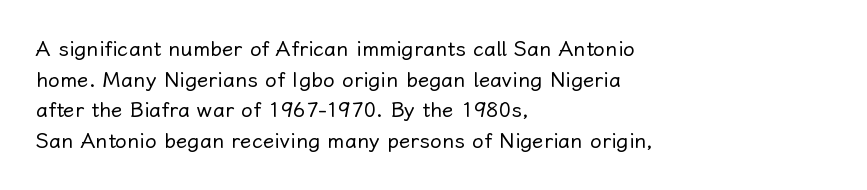
The image shows 21 px text type, upright; set left-aligned, normal line spacing (1.46x), normal letter spacing, not underlined.
